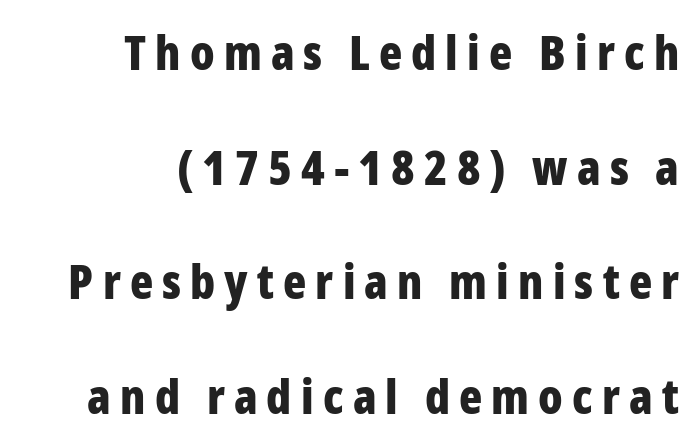
A flush-right, rag-left setting is used for this passage. Varying glyph widths throughout — classic text-font behaviour. It's the straight-up-and-down kind of type. Serifs: no, the terminals of the letterforms are clean. This rendering features lettering with no underline. The typesetting leans heavy: a genuine bold.
